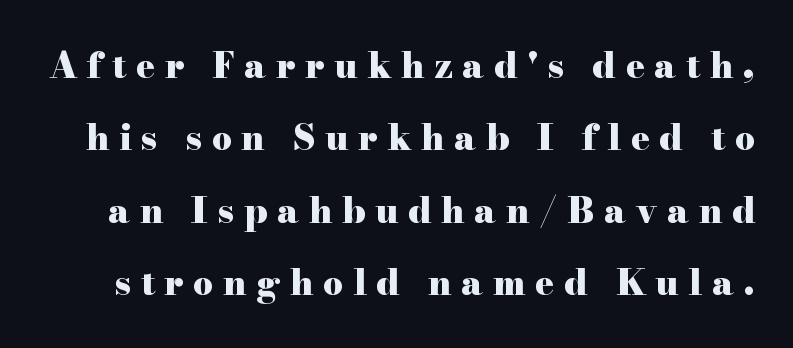
{"serif": "yes", "italic": "no", "bold": "yes", "weight": "heavy", "width": "wide", "stroke_contrast": "high", "x_height": "small", "monospaced": "no", "underline": "no", "line_spacing": "loose", "line_spacing_ratio": 2.07, "letter_spacing": "wide", "letter_spacing_em": 0.28, "glyph_px": 35}
